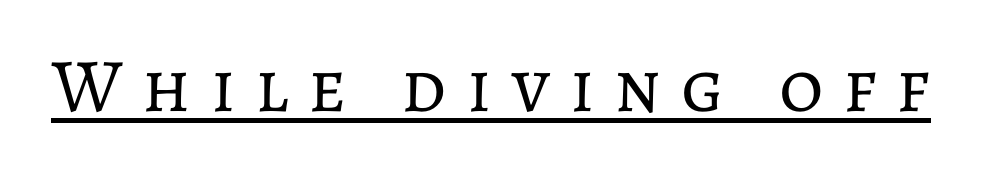
{"italic": "no", "bold": "no", "weight": "regular", "width": "normal", "stroke_contrast": "low", "x_height": "medium", "monospaced": "no", "underline": "yes", "letter_spacing": "wide", "letter_spacing_em": 0.26, "glyph_px": 76}
